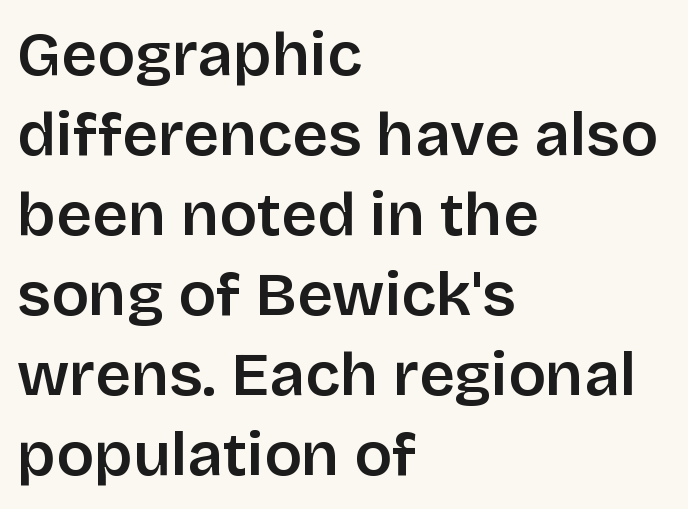
{"serif": "no", "italic": "no", "bold": "semi", "weight": "semibold", "width": "normal", "stroke_contrast": "low", "x_height": "large", "monospaced": "no", "underline": "no", "align": "left", "line_spacing": "normal", "line_spacing_ratio": 1.29, "letter_spacing": "normal", "letter_spacing_em": 0.0, "glyph_px": 62}
